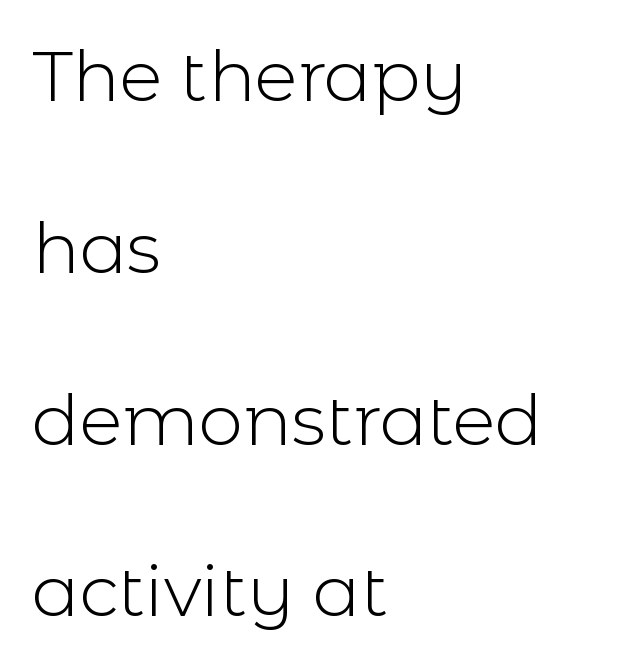
The image shows 71 px light sans-serif type, upright; set left-aligned, loose line spacing (2.42x), normal letter spacing, not underlined; a medium x-height.
